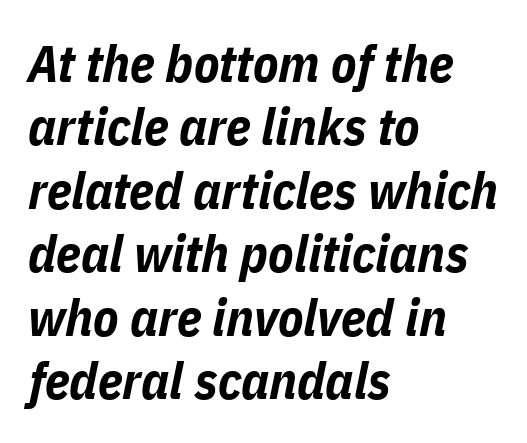
The image shows 52 px bold, condensed type, italic (leaning right); set left-aligned, line spacing 1.22x, normal letter spacing, not underlined; low stroke contrast and a medium x-height.
